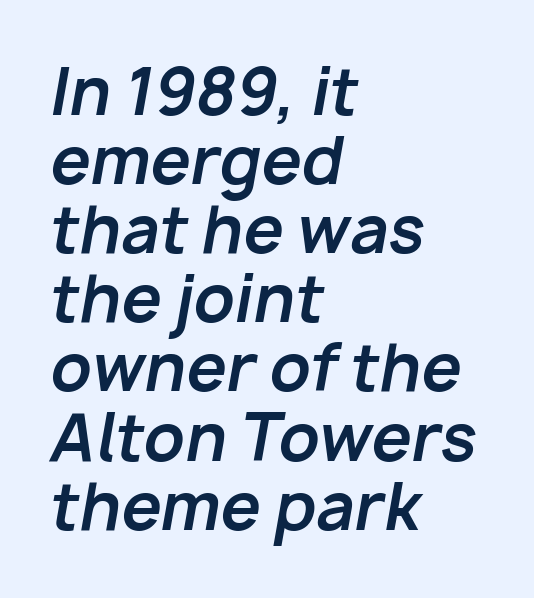
The passage shown stacks its lines with hardly any gap. Chunky letters — that's bold for sure. Letters rest on an invisible, unmarked baseline. The passage shown is typed in a proportional face where columns would drift.
